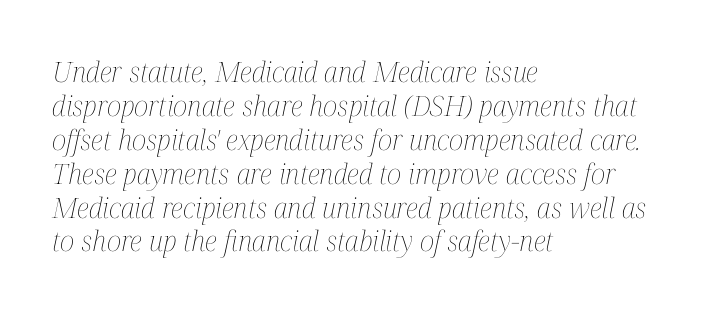
Q: Is the text bold? A: No.
Q: Is the text italic (slanted)? A: Yes, it leans right by about 12 degrees.
Q: Is the text underlined? A: No.
Q: How is the paragraph aligned? A: Left-aligned.
Q: Is the spacing between letters normal or unusually wide? A: Normal.
Q: Width (condensed, normal, or wide)? A: Condensed.
Q: Stroke contrast? A: Medium.
Q: x-height? A: Medium.
Q: Monospaced? A: No.
